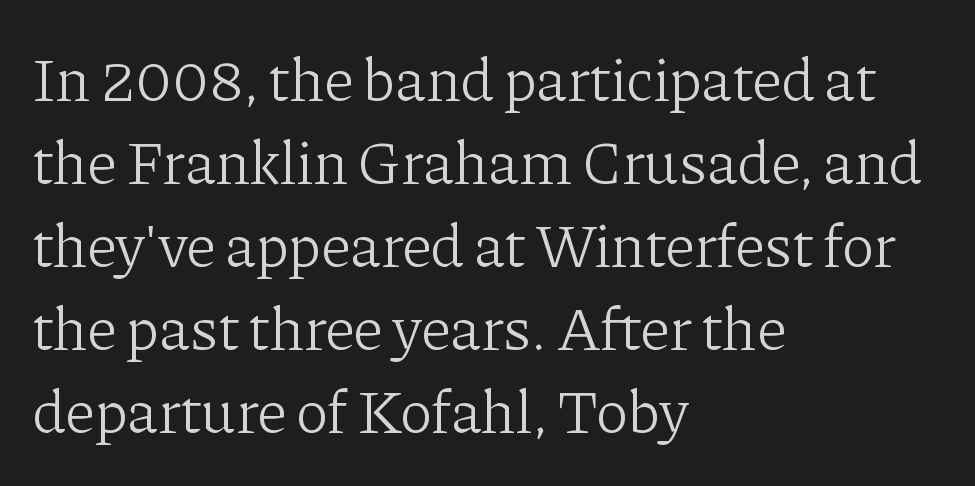
{"serif": "yes", "italic": "no", "bold": "no", "weight": "light", "width": "normal", "stroke_contrast": "low", "x_height": "medium", "monospaced": "no", "underline": "no", "align": "left", "line_spacing": "normal", "line_spacing_ratio": 1.34, "letter_spacing": "normal", "letter_spacing_em": 0.0, "glyph_px": 62}
